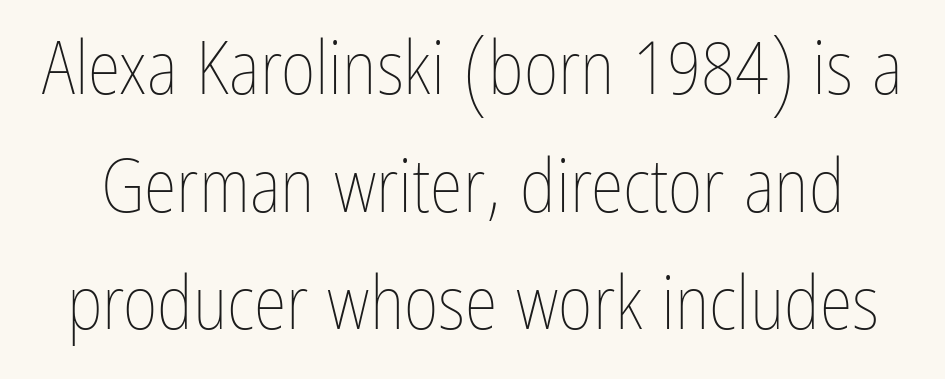
The image shows 75 px thin, condensed type, upright; set normal line spacing (1.57x), normal letter spacing, not underlined; low stroke contrast and a medium x-height.
